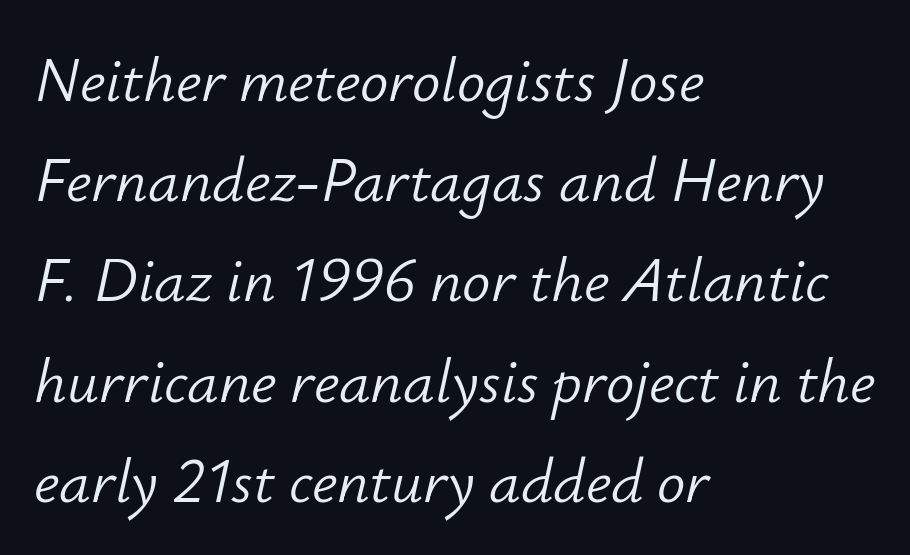
The line-height multiplier appears to be the usual default. Each letter keeps its own natural width here, so spacing adapts to shape. The zone under the glyphs is completely vacant. These lines are set flush left with a ragged right edge. The passage shown has conventional tracking throughout. A light-to-regular cut is what we see here.
